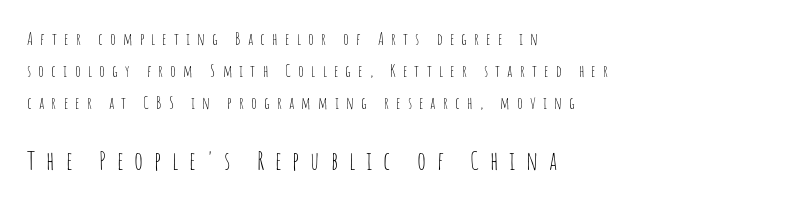
Scale increases going downward across the two blocks. Descender tails drop into unmarked territory. Compared with a centered layout, this one pins lines to the left instead. Stroke mass is kept to a normal reading level or below. These lines were composed using upright roman letters.
